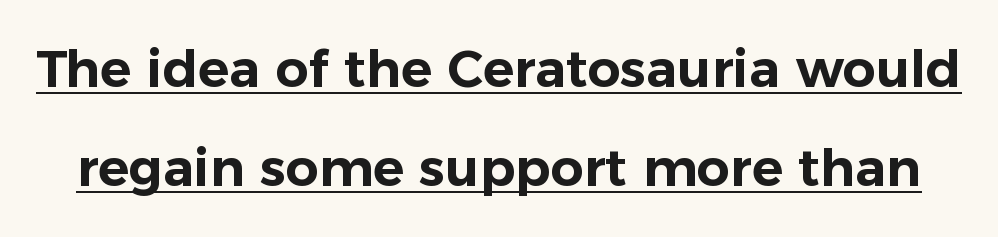
Every stem runs plumb, perpendicular to the baseline. Honestly, the underline is the first thing you notice here. What kind of face is this? One without serifs — a sans. Is there much room between lines? Yes — plenty of vertical air separates them.
